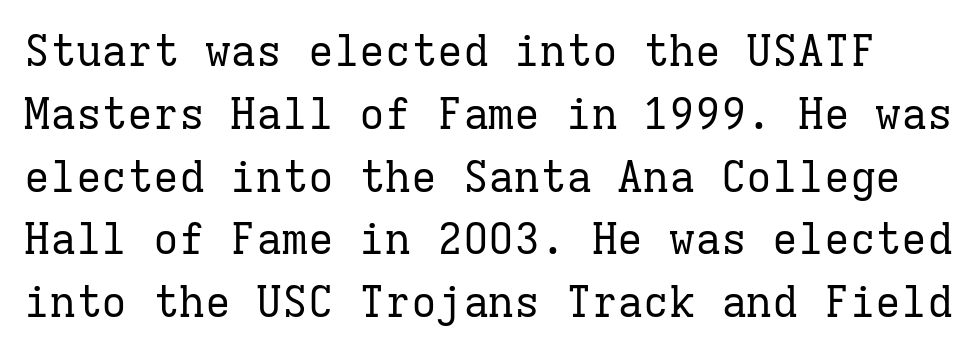
The characters display serif detailing at their extremities. Whoever set this chose a conventional vertical rhythm. Plain, unruled lines of type. Think of a typewriter: that constant character pitch is what you see here. The letterforms sit at book weight or below. Italic? Not at all — the glyphs are vertical.
